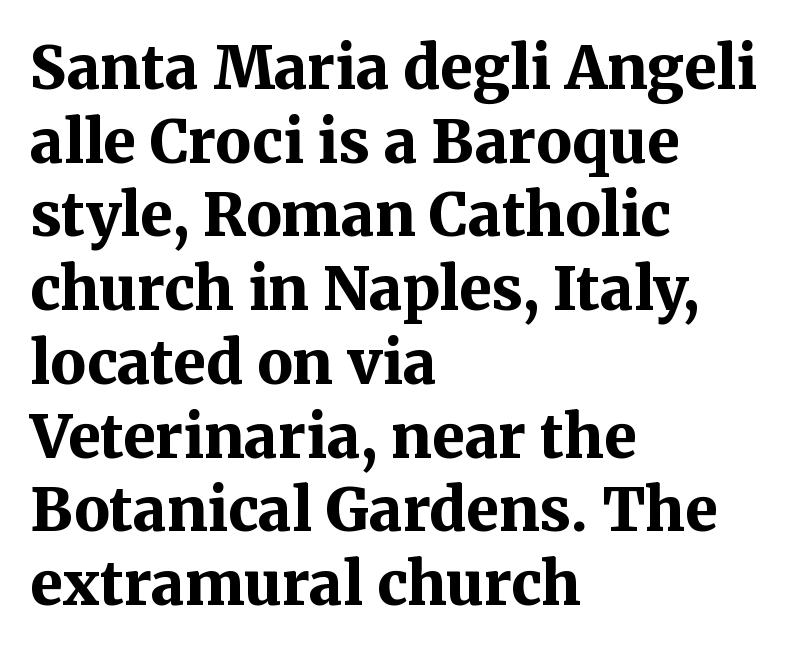
{"serif": "yes", "italic": "no", "bold": "yes", "weight": "bold", "width": "normal", "stroke_contrast": "medium", "x_height": "medium", "monospaced": "no", "underline": "no", "align": "left", "line_spacing": "normal", "line_spacing_ratio": 1.25, "letter_spacing": "normal", "letter_spacing_em": 0.0, "glyph_px": 59}
